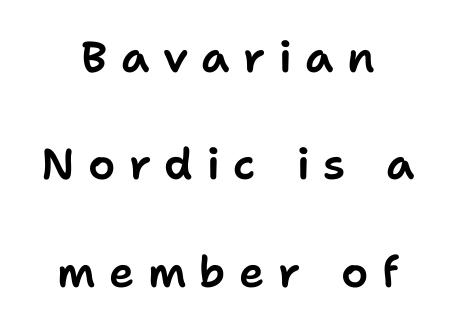
Each new line begins a long way beneath the previous one. Underline: absent. I'd call this a sans setting — the letters go barefoot. Loose tracking; the words dissolve into strings of separated letters. Each letter keeps its own natural width here, so spacing adapts to shape.
